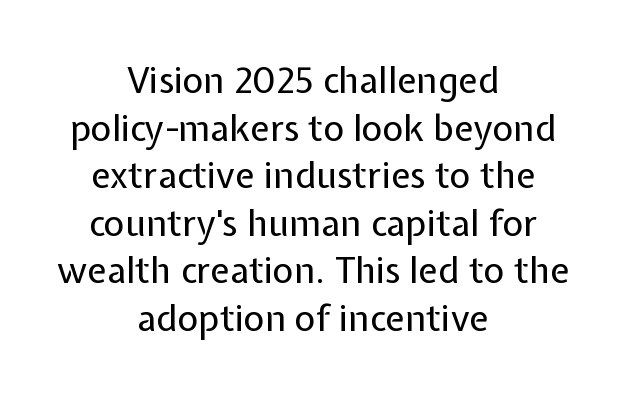
{"serif": "no", "italic": "no", "bold": "no", "weight": "regular", "width": "normal", "stroke_contrast": "low", "x_height": "medium", "monospaced": "no", "underline": "no", "align": "center", "line_spacing": "normal", "line_spacing_ratio": 1.32, "letter_spacing": "normal", "letter_spacing_em": 0.0, "glyph_px": 36}
